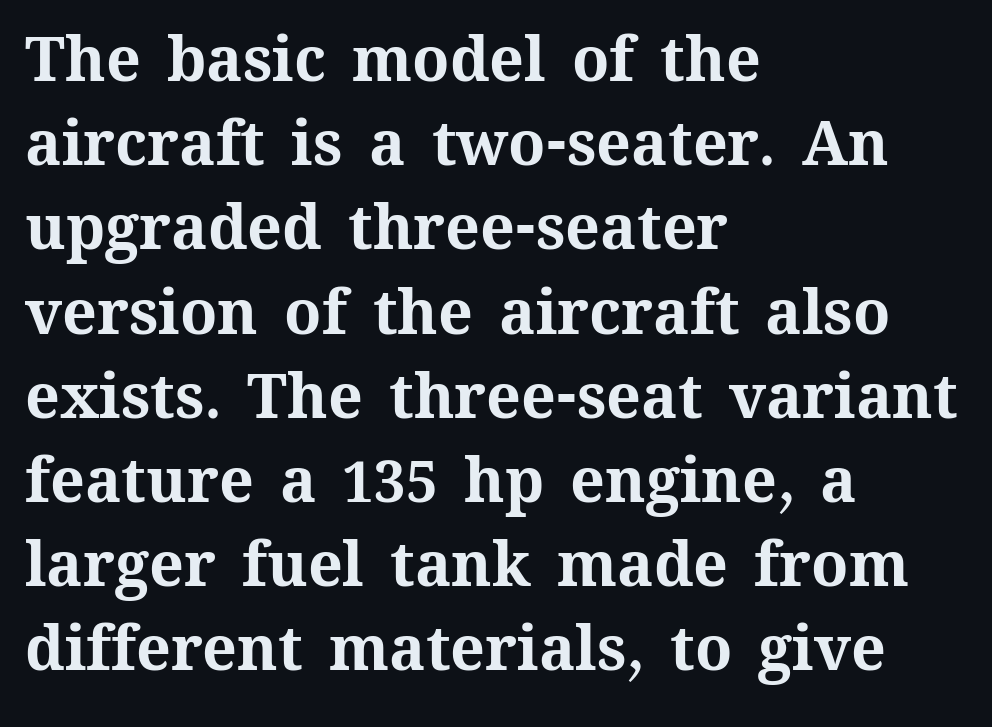
{"italic": "no", "bold": "yes", "weight": "bold", "width": "normal", "stroke_contrast": "medium", "x_height": "medium", "monospaced": "no", "underline": "no", "align": "left", "line_spacing": "normal", "line_spacing_ratio": 1.38, "letter_spacing": "normal", "letter_spacing_em": 0.0, "glyph_px": 61}
